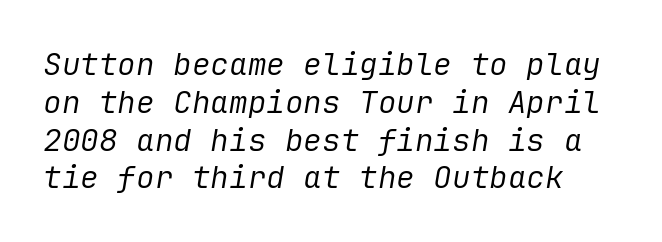
The image shows 31 px regular-weight type, italic (leaning right); set line spacing 1.22x, normal letter spacing, not underlined; low stroke contrast and a medium x-height.
